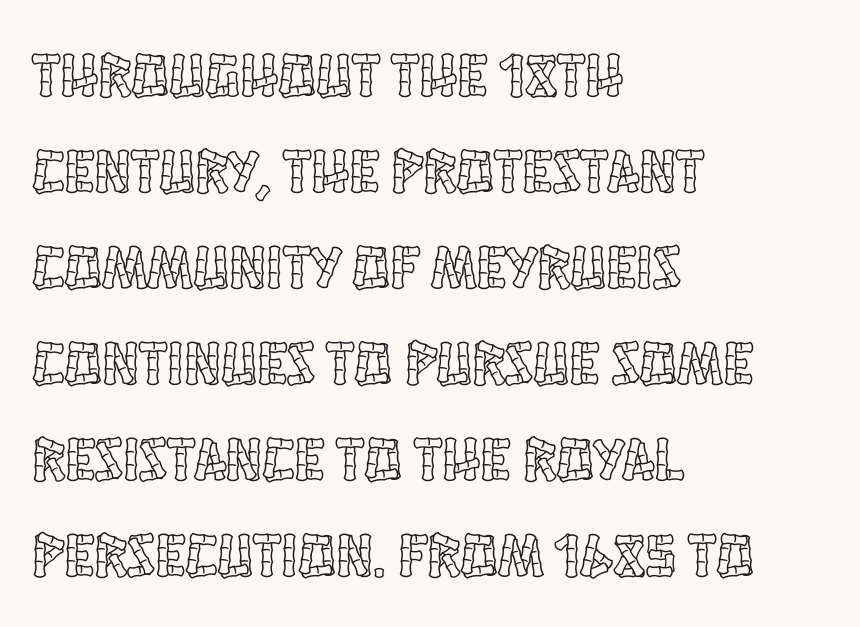
The image shows 62 px condensed type, upright; set left-aligned, normal line spacing (1.55x), normal letter spacing, not underlined; a large x-height.
